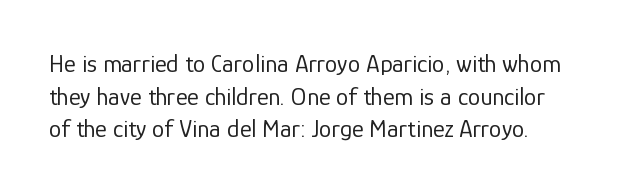
The image shows 25 px text type, upright; set normal line spacing (1.31x), normal letter spacing, not underlined.
